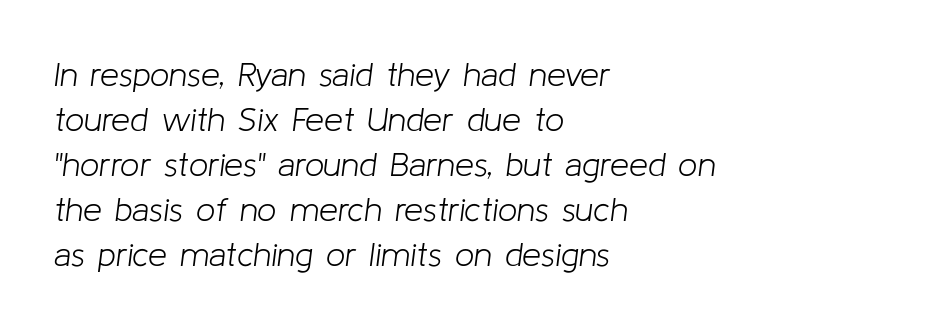
Evenly set lines give the paragraph a standard silhouette. The passage shown leans; its letterforms are oblique. Honestly, there is no underline to notice here at all. Weight: regular or lighter. Each letter keeps its own natural width here, so spacing adapts to shape.
